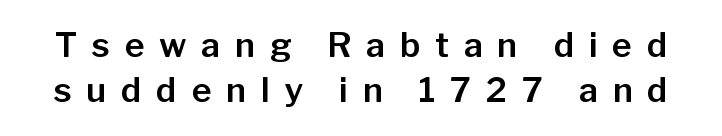
Q: Is the text italic (slanted)? A: No, it is upright.
Q: Is the typeface a serif or a sans-serif typeface? A: Sans-serif.
Q: Is the text underlined? A: No.
Q: Is the spacing between letters normal or unusually wide? A: Unusually wide.
Q: Is the spacing between lines tight, normal or loose? A: Normal.
Q: Width (condensed, normal, or wide)? A: Normal.
Q: Stroke contrast? A: Low.
Q: x-height? A: Medium.
Q: Monospaced? A: No.
